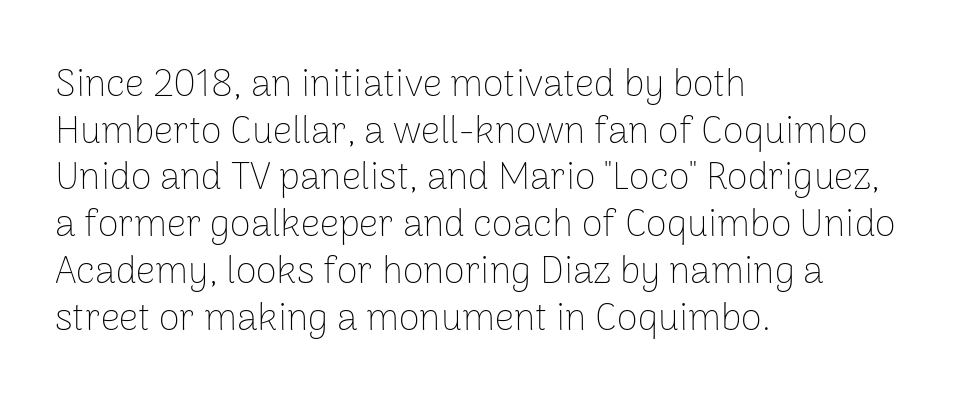
Observe the ordinary spacing: letters are neighbours, not strangers. Posture: upright roman. A classic flush-left, rag-right setting is used for this passage. Each letter's strokes conclude bluntly, with no projecting serifs.
